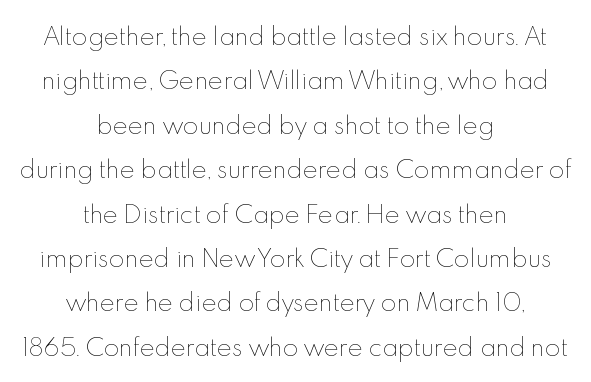
The image shows 23 px text type, upright; set centered, loose line spacing (1.93x), normal letter spacing, not underlined.
